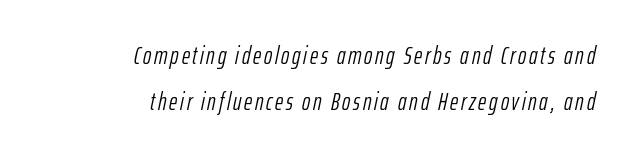
The image shows 25 px text type, italic (leaning right); set right-aligned, line spacing 1.84x, not underlined.
